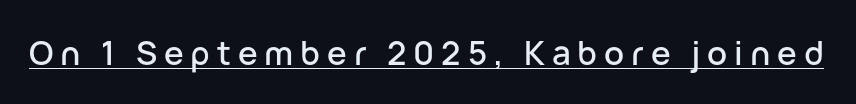
The image shows 33 px sans-serif type, upright; set unusually wide letter spacing (+0.21 em), underlined; low stroke contrast and a medium x-height.
